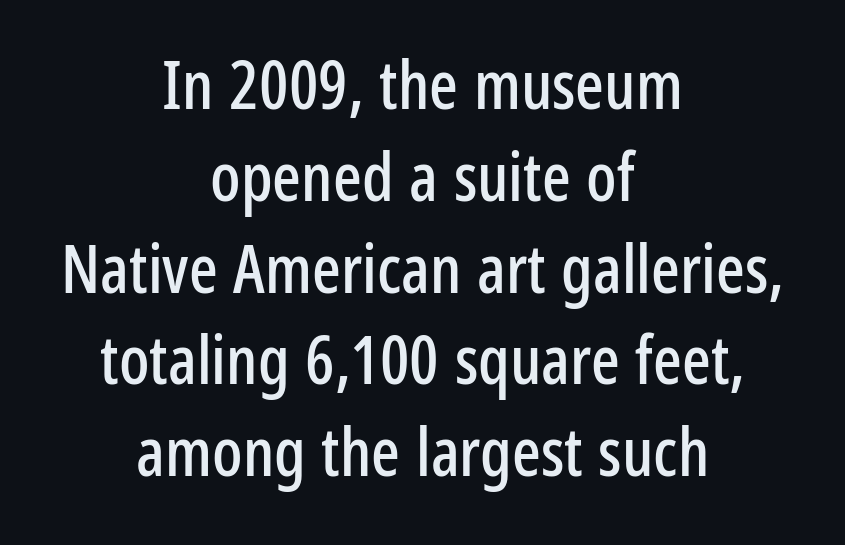
The font's upright variant was chosen for this text. The line-height multiplier appears to be the usual default. Here the glyphs are tracked normally, forming tight word shapes. Underline: absent. This sample uses a sans-serif face.
